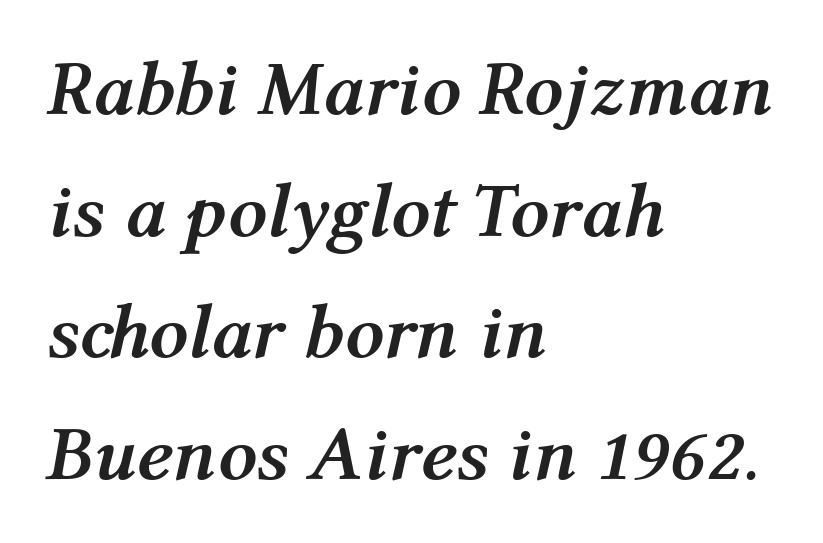
Q: Is the text bold? A: Yes.
Q: Is the text italic (slanted)? A: Yes, it leans right by about 12 degrees.
Q: Is the text underlined? A: No.
Q: How is the paragraph aligned? A: Left-aligned.
Q: Is the spacing between letters normal or unusually wide? A: Normal.
Q: Is the spacing between lines tight, normal or loose? A: Normal.
Q: Width (condensed, normal, or wide)? A: Normal.
Q: Stroke contrast? A: Medium.
Q: x-height? A: Medium.
Q: Monospaced? A: No.
